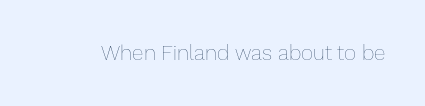
Q: Is the text bold? A: No.
Q: Is the text italic (slanted)? A: No, it is upright.
Q: Is the text underlined? A: No.
Q: Is the spacing between letters normal or unusually wide? A: Normal.
